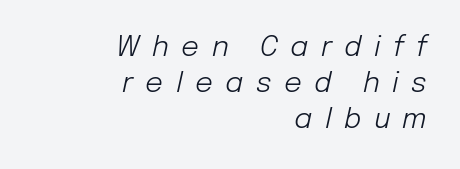
Q: Is the text bold? A: No.
Q: Is the text italic (slanted)? A: Yes, it leans right by about 12 degrees.
Q: Is the text underlined? A: No.
Q: How is the paragraph aligned? A: Right-aligned.
Q: Is the spacing between letters normal or unusually wide? A: Unusually wide.
Q: Is the spacing between lines tight, normal or loose? A: Normal.
Q: Width (condensed, normal, or wide)? A: Normal.
Q: Stroke contrast? A: Low.
Q: x-height? A: Medium.
Q: Monospaced? A: No.
